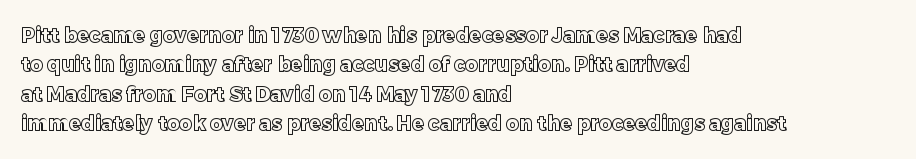
The image shows 20 px text type, upright; set left-aligned, normal line spacing (1.47x), normal letter spacing, not underlined.
